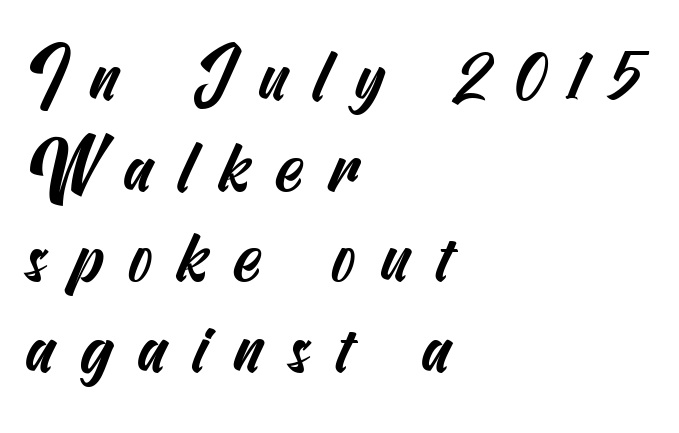
Q: Is the typeface a serif or a sans-serif typeface? A: Sans-serif.
Q: Is the text underlined? A: No.
Q: How is the paragraph aligned? A: Left-aligned.
Q: Is the spacing between letters normal or unusually wide? A: Unusually wide.
Q: Is the spacing between lines tight, normal or loose? A: Normal.
Q: Width (condensed, normal, or wide)? A: Condensed.
Q: Stroke contrast? A: Medium.
Q: x-height? A: Small.
